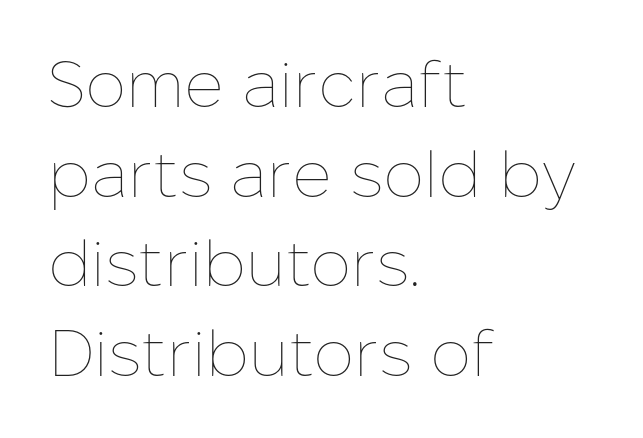
{"italic": "no", "bold": "no", "weight": "thin", "width": "normal", "stroke_contrast": "low", "x_height": "medium", "monospaced": "no", "underline": "no", "align": "left", "line_spacing": "normal", "line_spacing_ratio": 1.38, "letter_spacing": "normal", "letter_spacing_em": 0.0, "glyph_px": 65}
